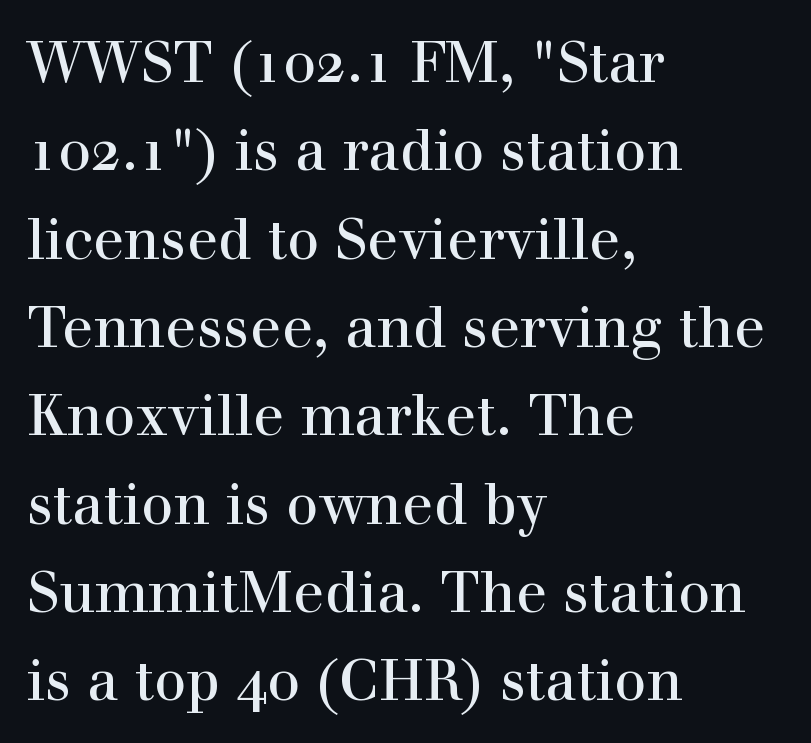
{"serif": "yes", "italic": "no", "width": "normal", "x_height": "medium", "monospaced": "no", "underline": "no", "align": "left", "line_spacing": "normal", "line_spacing_ratio": 1.55, "letter_spacing": "normal", "letter_spacing_em": 0.0, "glyph_px": 57}
